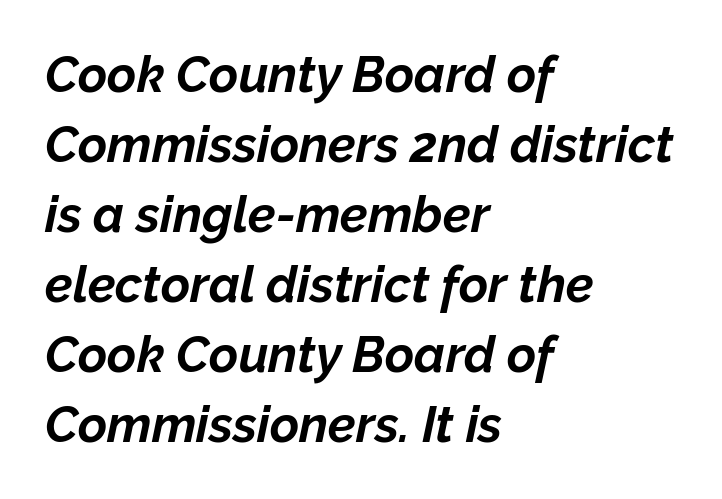
The image shows 50 px bold type, italic (leaning right); set left-aligned, normal line spacing (1.4x), normal letter spacing, not underlined; low stroke contrast and a medium x-height.
